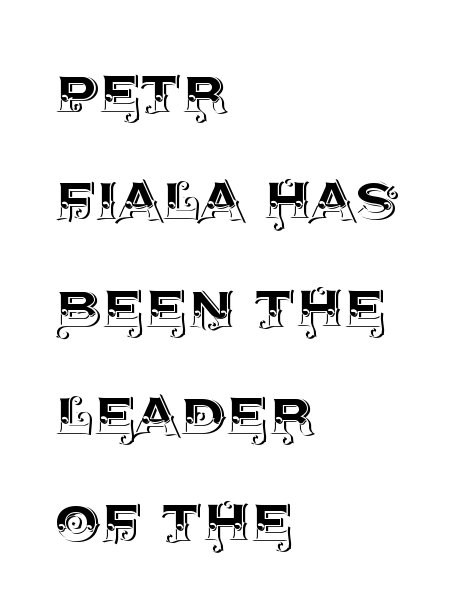
{"italic": "no", "width": "normal", "x_height": "large", "monospaced": "no", "underline": "no", "align": "left", "line_spacing": "normal", "line_spacing_ratio": 1.47, "letter_spacing": "normal", "letter_spacing_em": 0.0, "glyph_px": 73}
